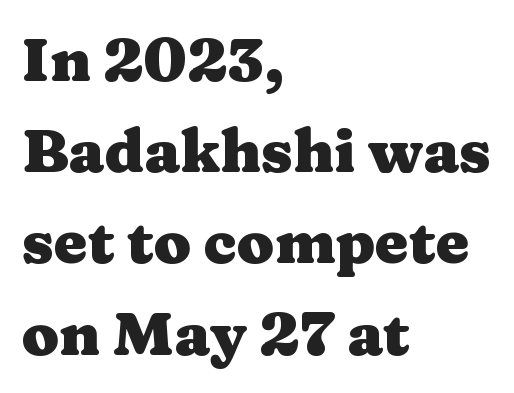
{"serif": "yes", "italic": "no", "bold": "yes", "weight": "heavy", "width": "wide", "stroke_contrast": "medium", "x_height": "medium", "monospaced": "no", "underline": "no", "align": "left", "line_spacing": "normal", "line_spacing_ratio": 1.52, "letter_spacing": "normal", "letter_spacing_em": 0.0, "glyph_px": 60}
